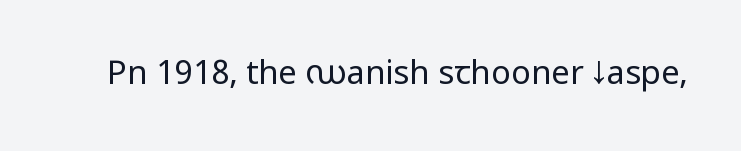
Underlining? Definitely not there. The glyphs in this specimen are sans serif. Weight: in the light-to-regular range. A typesetter would call this proportional, since set widths differ per character. You could call the tracking neutral — neither tight nor loose.
